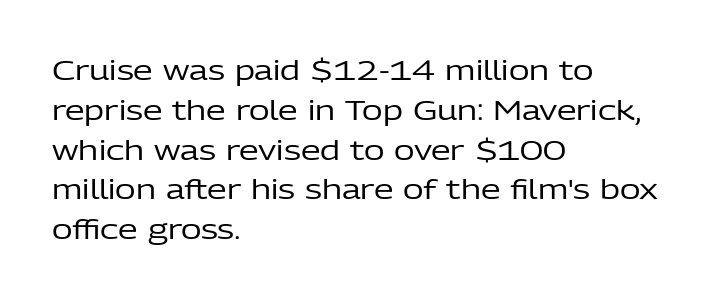
Q: Is the text bold? A: No.
Q: Is the text italic (slanted)? A: No, it is upright.
Q: Is the typeface a serif or a sans-serif typeface? A: Sans-serif.
Q: Is the text underlined? A: No.
Q: How is the paragraph aligned? A: Left-aligned.
Q: Is the spacing between letters normal or unusually wide? A: Normal.
Q: Is the spacing between lines tight, normal or loose? A: Normal.
Q: Width (condensed, normal, or wide)? A: Normal.
Q: Stroke contrast? A: Low.
Q: x-height? A: Medium.
Q: Monospaced? A: No.
